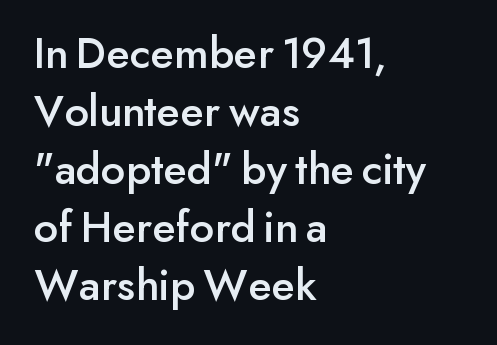
Q: Is the text italic (slanted)? A: No, it is upright.
Q: Is the typeface a serif or a sans-serif typeface? A: Sans-serif.
Q: Is the text underlined? A: No.
Q: How is the paragraph aligned? A: Left-aligned.
Q: Is the spacing between letters normal or unusually wide? A: Normal.
Q: Is the spacing between lines tight, normal or loose? A: Normal.
Q: Width (condensed, normal, or wide)? A: Normal.
Q: Stroke contrast? A: Low.
Q: x-height? A: Small.
Q: Monospaced? A: No.
